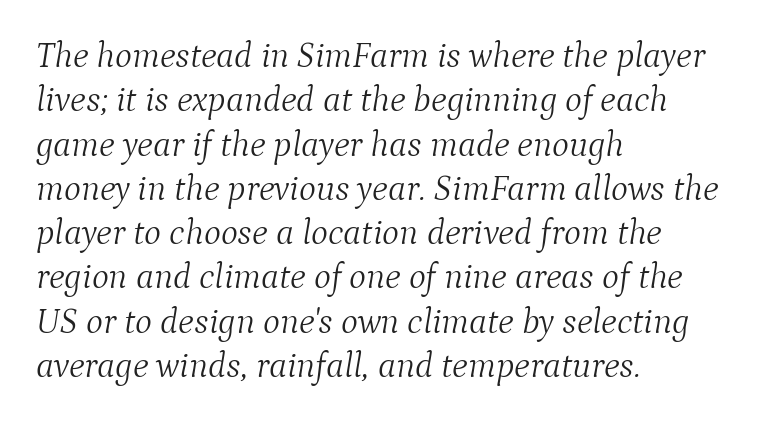
The image shows 36 px light serif type, italic (leaning right); set left-aligned, line spacing 1.23x, normal letter spacing, not underlined; medium stroke contrast and a medium x-height.
